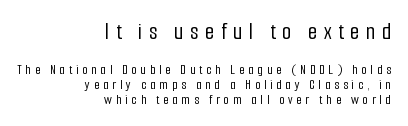
Q: Is the text italic (slanted)? A: No, it is upright.
Q: Is the text underlined? A: No.
Q: How is the paragraph aligned? A: Right-aligned.
Q: Is the spacing between letters normal or unusually wide? A: Unusually wide.
Q: Is the spacing between lines tight, normal or loose? A: Tight.
Q: Which block of text is set in a larger size, the first (top) or the second (bottom)? A: The first (top) one.
